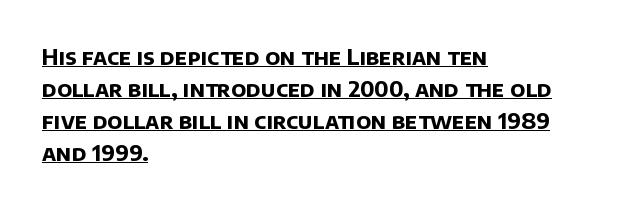
Q: Is the text bold? A: Yes.
Q: Is the text underlined? A: Yes.
Q: How is the paragraph aligned? A: Left-aligned.
Q: Is the spacing between letters normal or unusually wide? A: Normal.
Q: Is the spacing between lines tight, normal or loose? A: Normal.
